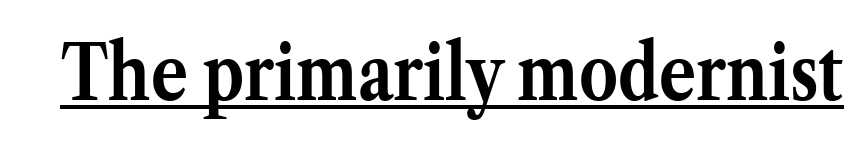
{"serif": "yes", "italic": "no", "bold": "yes", "weight": "semibold", "width": "normal", "stroke_contrast": "medium", "x_height": "medium", "monospaced": "no", "underline": "yes", "letter_spacing": "normal", "letter_spacing_em": 0.0, "glyph_px": 77}
